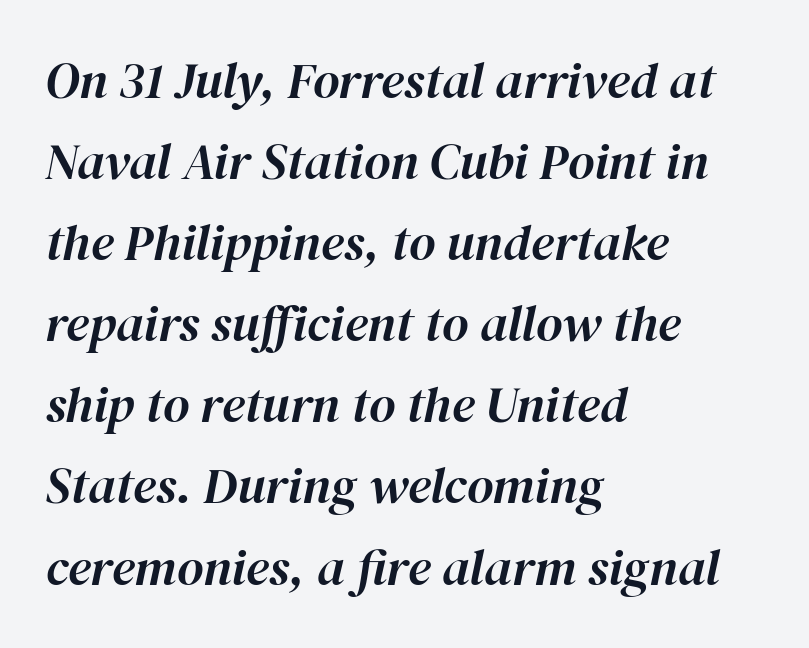
{"italic": "yes", "lean": "right", "slant_degrees": 12, "width": "normal", "stroke_contrast": "high", "x_height": "medium", "monospaced": "no", "underline": "no", "align": "left", "line_spacing": "normal", "line_spacing_ratio": 1.59, "letter_spacing": "normal", "letter_spacing_em": 0.0, "glyph_px": 51}
